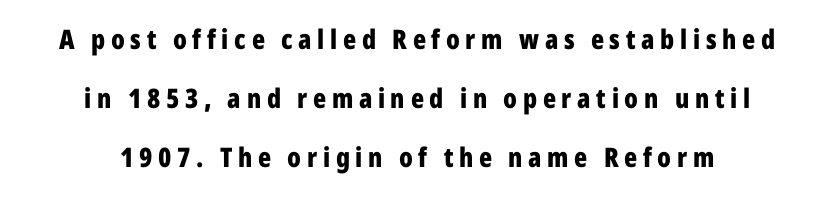
Q: Is the text bold? A: Yes.
Q: Is the text italic (slanted)? A: No, it is upright.
Q: Is the text underlined? A: No.
Q: How is the paragraph aligned? A: Centered.
Q: Is the spacing between letters normal or unusually wide? A: Unusually wide.
Q: Is the spacing between lines tight, normal or loose? A: Loose.
